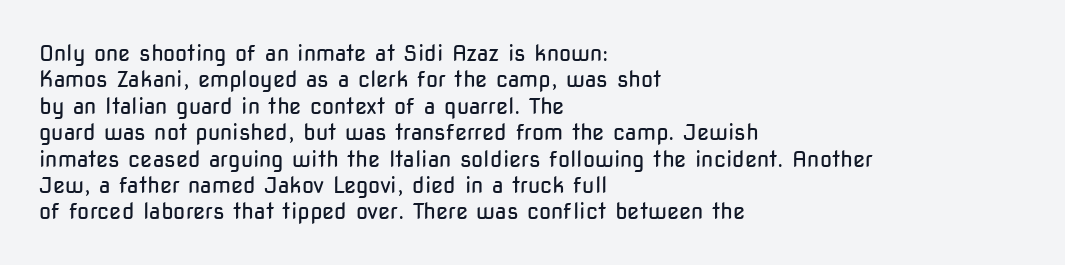
Q: Is the text bold? A: No.
Q: Is the text italic (slanted)? A: No, it is upright.
Q: Is the text underlined? A: No.
Q: How is the paragraph aligned? A: Left-aligned.
Q: Is the spacing between letters normal or unusually wide? A: Normal.
